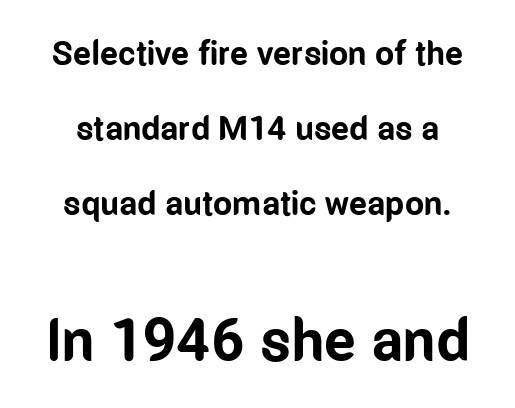
Q: Is the text bold? A: Yes.
Q: Is the text italic (slanted)? A: No, it is upright.
Q: Is the typeface a serif or a sans-serif typeface? A: Sans-serif.
Q: Is the text underlined? A: No.
Q: Is the spacing between letters normal or unusually wide? A: Normal.
Q: Is the spacing between lines tight, normal or loose? A: Loose.
Q: Which block of text is set in a larger size, the first (top) or the second (bottom)? A: The second (bottom) one.
Q: Width (condensed, normal, or wide)? A: Condensed.
Q: Stroke contrast? A: Low.
Q: x-height? A: Medium.
Q: Monospaced? A: No.
